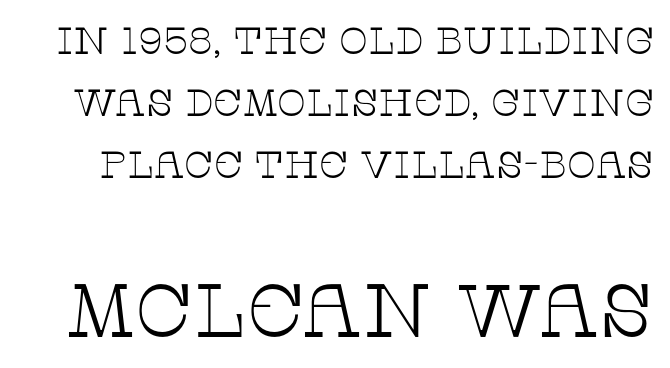
A roman cut, with each character standing at attention. Do the characters align in a grid? No, the font is proportional. Rule under the text: the space is simply empty. The letters carry serifs — small finishing strokes at the ends of their stems.
